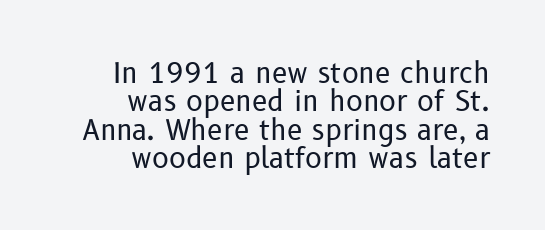
Unlike italic type, these characters show no tilt at all. Caption: multi-line text, flush right, ragged left. A clean baseline with only descenders dipping below it. Inter-character spacing is left at the font's built-in metrics. This is sans-serif lettering, the kind often seen on screens and signage.
